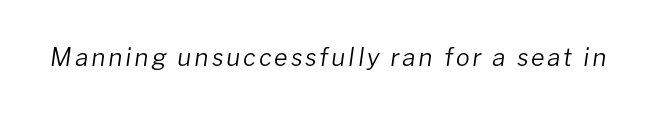
{"italic": "yes", "lean": "right", "slant_degrees": 8, "bold": "no", "underline": "no", "glyph_px": 25}
